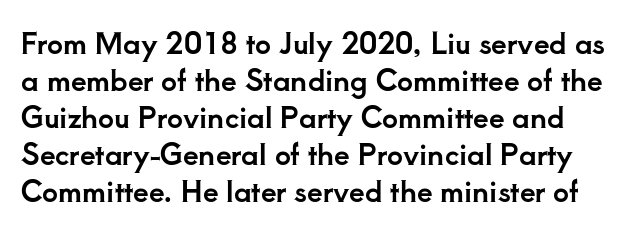
Q: Is the text italic (slanted)? A: No, it is upright.
Q: Is the typeface a serif or a sans-serif typeface? A: Serif.
Q: Is the text underlined? A: No.
Q: Is the spacing between letters normal or unusually wide? A: Normal.
Q: Is the spacing between lines tight, normal or loose? A: Normal.
Q: Width (condensed, normal, or wide)? A: Normal.
Q: Stroke contrast? A: Low.
Q: x-height? A: Small.
Q: Monospaced? A: No.
